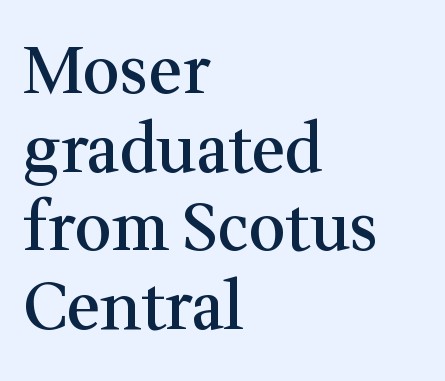
{"serif": "yes", "italic": "no", "bold": "semi", "weight": "semibold", "width": "normal", "stroke_contrast": "medium", "x_height": "medium", "monospaced": "no", "underline": "no", "align": "left", "line_spacing_ratio": 1.21, "letter_spacing": "normal", "letter_spacing_em": 0.0, "glyph_px": 65}
